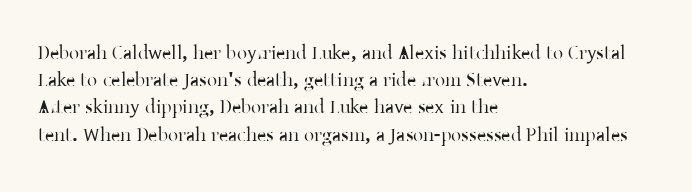
The image shows 20 px text type, upright; set left-aligned, normal line spacing (1.36x), normal letter spacing, not underlined.
